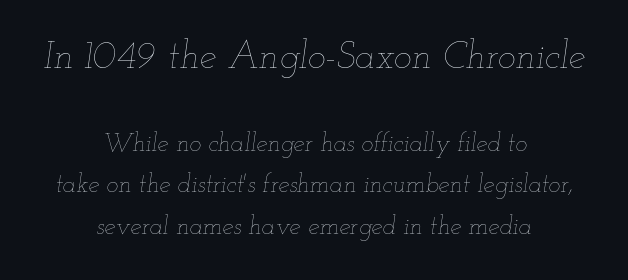
The image shows 38 px thin, wide type, italic (leaning right); set centered, normal line spacing (1.65x), normal letter spacing, not underlined; the first (top) block is 1.52x larger; low stroke contrast and a small x-height.
